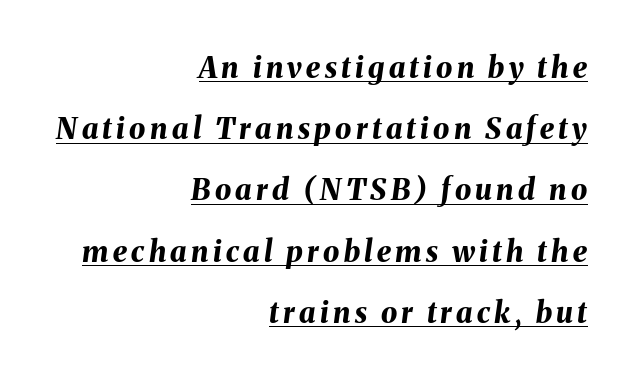
Q: Is the text bold? A: Yes.
Q: Is the text italic (slanted)? A: Yes, it leans right by about 8 degrees.
Q: Is the text underlined? A: Yes.
Q: How is the paragraph aligned? A: Right-aligned.
Q: Is the spacing between lines tight, normal or loose? A: Loose.
Q: Width (condensed, normal, or wide)? A: Normal.
Q: Stroke contrast? A: Medium.
Q: x-height? A: Medium.
Q: Monospaced? A: No.
